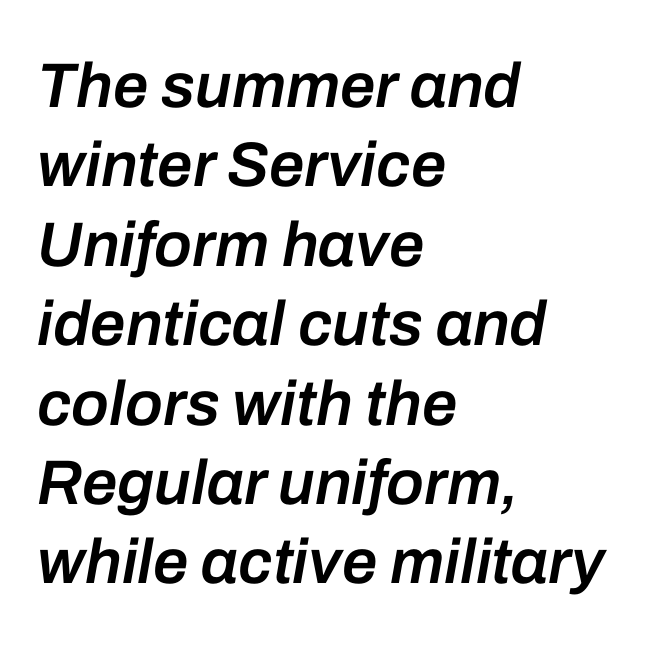
The image shows 63 px semibold type, italic (leaning right); set left-aligned, normal line spacing (1.26x), normal letter spacing, not underlined; low stroke contrast and a medium x-height.
